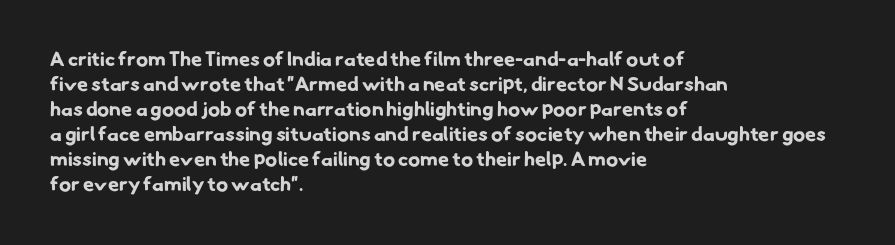
The image shows 20 px bold type; set left-aligned, normal line spacing (1.25x), normal letter spacing, not underlined.
